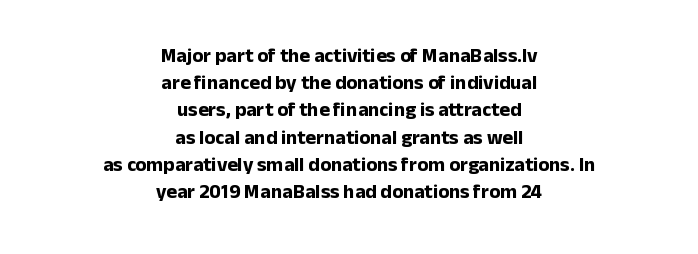
The rows are spaced the way most documents space them. The foot of each line stays bare and open. This sample uses plain, unmodified letter spacing. Centered paragraph, ragged on both sides. Is the type bold? Yes — the strokes are clearly thick and heavy.
